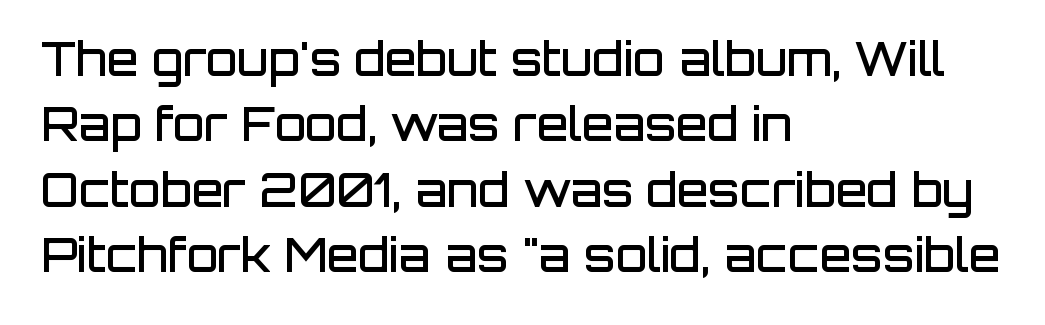
The passage shown is typed in a proportional face where columns would drift. The zone under the glyphs is completely vacant. One glance says typical: line gaps are just what's usual. The passage is arranged the way most books set body copy — flush left.
